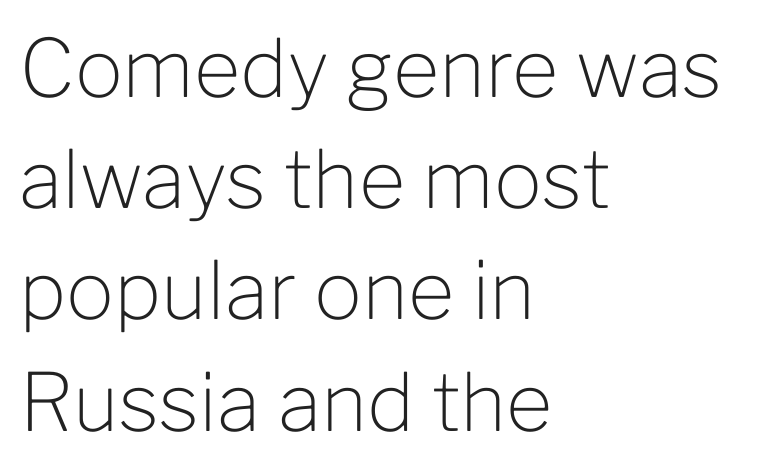
Q: Is the text bold? A: No.
Q: Is the text italic (slanted)? A: No, it is upright.
Q: Is the typeface a serif or a sans-serif typeface? A: Sans-serif.
Q: Is the text underlined? A: No.
Q: How is the paragraph aligned? A: Left-aligned.
Q: Is the spacing between letters normal or unusually wide? A: Normal.
Q: Is the spacing between lines tight, normal or loose? A: Normal.
Q: Width (condensed, normal, or wide)? A: Normal.
Q: Stroke contrast? A: Low.
Q: x-height? A: Medium.
Q: Monospaced? A: No.
